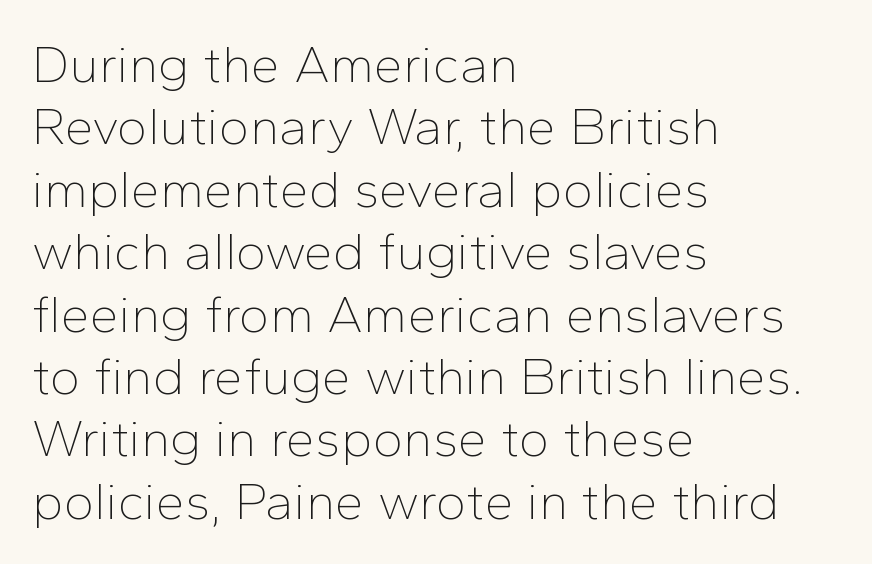
The image shows 52 px thin sans-serif type, upright; set left-aligned, line spacing 1.2x, normal letter spacing, not underlined; low stroke contrast and a medium x-height.
